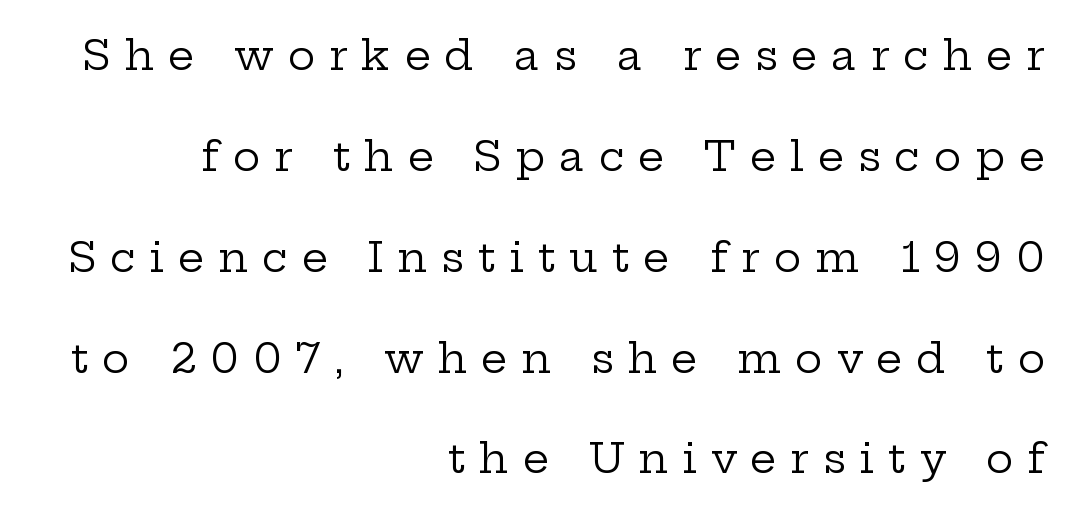
The image shows 41 px regular-weight, wide serif type, upright; set right-aligned, loose line spacing (2.46x), unusually wide letter spacing (+0.34 em), not underlined; low stroke contrast and a medium x-height.
